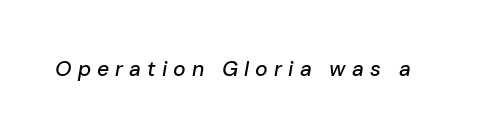
{"italic": "yes", "lean": "right", "slant_degrees": 10, "underline": "no", "letter_spacing": "wide", "letter_spacing_em": 0.29, "glyph_px": 21}
